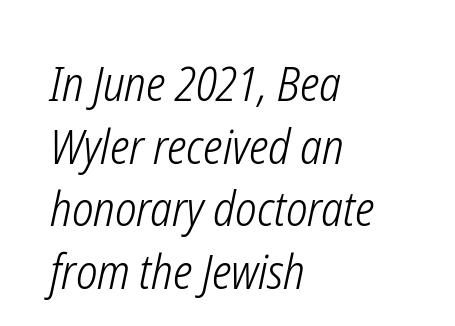
{"italic": "yes", "lean": "right", "slant_degrees": 12, "bold": "no", "weight": "light", "width": "condensed", "stroke_contrast": "low", "x_height": "medium", "monospaced": "no", "underline": "no", "align": "left", "line_spacing": "normal", "line_spacing_ratio": 1.33, "letter_spacing": "normal", "letter_spacing_em": 0.0, "glyph_px": 47}
